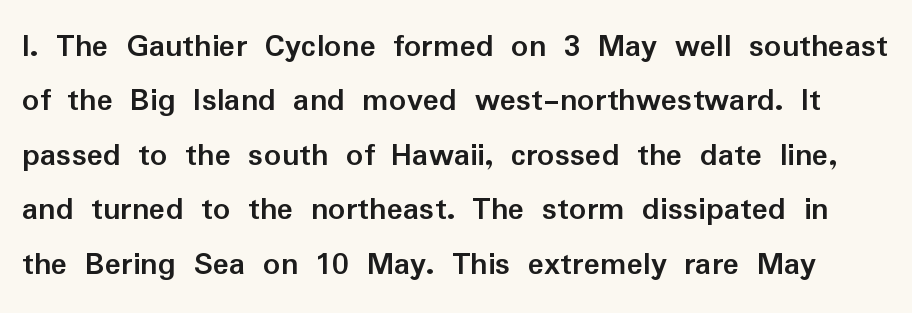
Q: Is the text bold? A: Yes.
Q: Is the text italic (slanted)? A: No, it is upright.
Q: Is the typeface a serif or a sans-serif typeface? A: Sans-serif.
Q: Is the text underlined? A: No.
Q: Is the spacing between letters normal or unusually wide? A: Normal.
Q: Is the spacing between lines tight, normal or loose? A: Normal.
Q: Width (condensed, normal, or wide)? A: Normal.
Q: Stroke contrast? A: Low.
Q: x-height? A: Medium.
Q: Monospaced? A: No.
